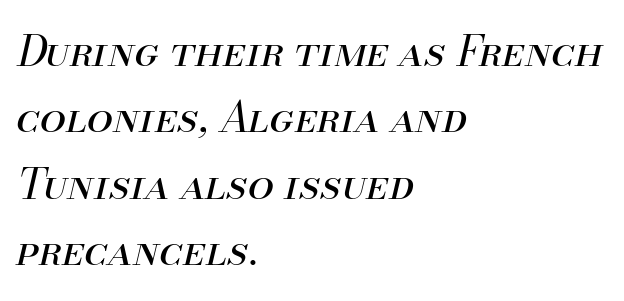
Does the copy run flush right? No — it runs flush left. Regarding leading, the lines here are spaced in the standard way. The letterforms sit shoulder to shoulder at normal distance. The axis of the letterforms is tilted away from vertical. Note the varied advance widths — an 'i' is clearly narrower than an 'm'. Each row of text sits above clean, open space.
